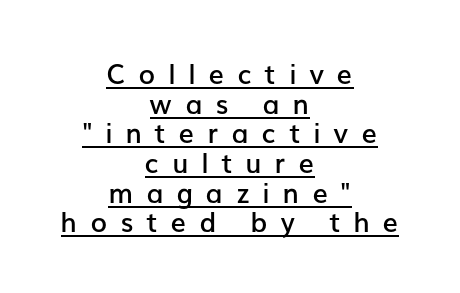
{"italic": "no", "bold": "semi", "underline": "yes", "align": "center", "line_spacing": "tight", "line_spacing_ratio": 1.1, "letter_spacing": "wide", "letter_spacing_em": 0.49, "glyph_px": 27}
